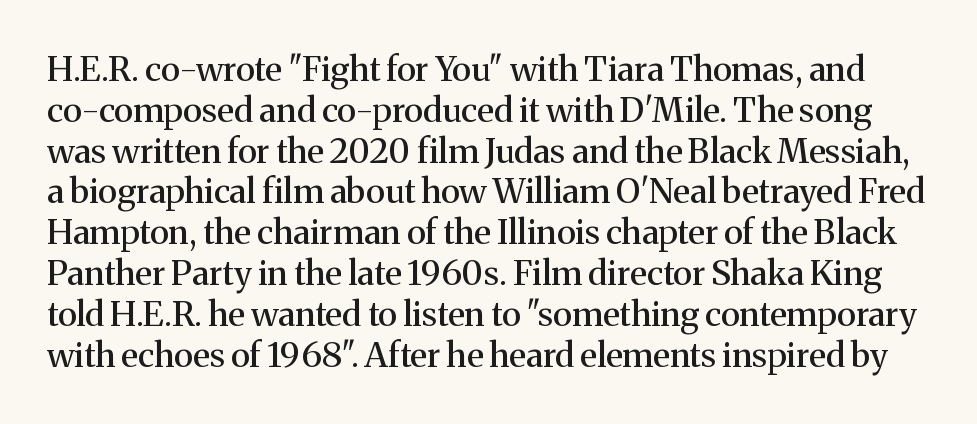
Between one letter and the next there's only the usual sliver of space. Honestly, there is no underline to notice here at all. Unlike italic type, these characters show no tilt at all. You could not count columns in this text — the font is proportionally spaced. Each letter's strokes conclude with small projecting serifs.
